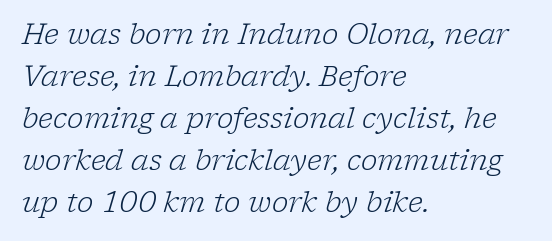
The image shows 28 px light serif type, italic (leaning right); set left-aligned, normal line spacing (1.5x), normal letter spacing, not underlined; low stroke contrast and a medium x-height.
